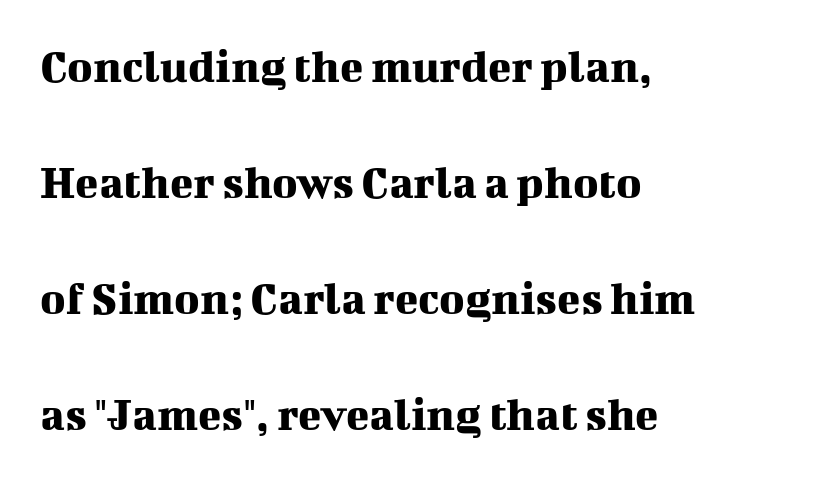
{"serif": "yes", "italic": "no", "width": "normal", "stroke_contrast": "medium", "x_height": "medium", "monospaced": "no", "underline": "no", "align": "left", "line_spacing": "loose", "line_spacing_ratio": 2.42, "letter_spacing": "normal", "letter_spacing_em": 0.0, "glyph_px": 48}
